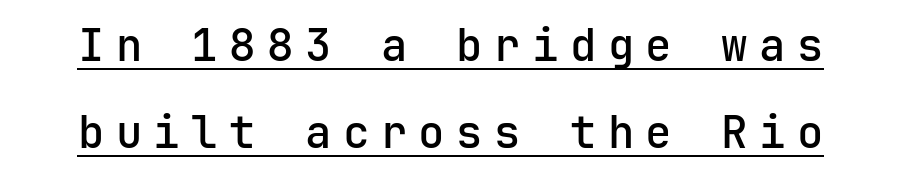
Look at the bottom of the vertical strokes: they stop flat, with no serifs. You could count columns in this text — the font is strictly monospaced. The lettering holds an erect, upright posture throughout. Each line of the rendering has a horizontal stroke beneath the glyphs.
